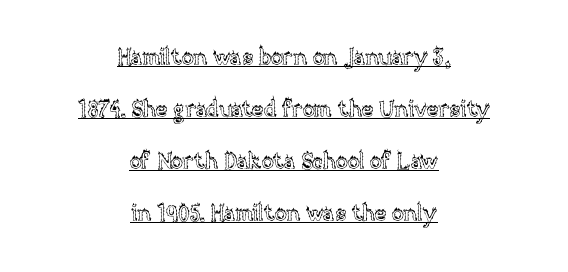
Characters remain perfectly vertical along every line. What's the leading like? Stretched, with rows far apart. This rendering features underlined lettering. The face used here is rendered with its standard letterfit. One-word summary of the alignment: center.
